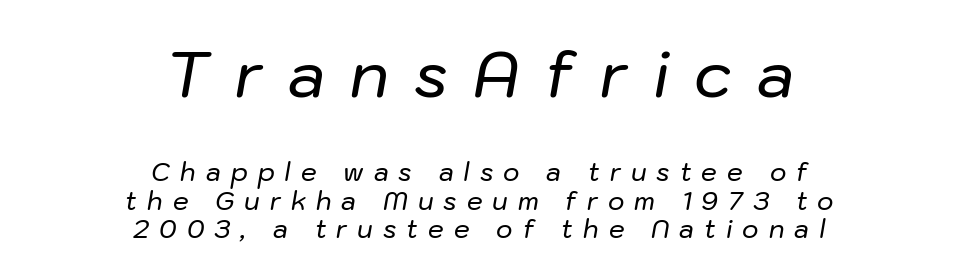
Top chunk: large. Bottom chunk: small. Clear beneath every line of the passage. Centered paragraph, ragged on both sides. Each word looks stretched out because of the extra space between its letters.
